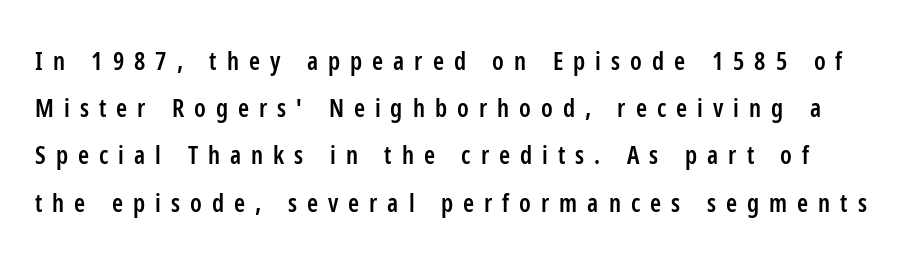
Bare-footed words on every line. Firm but not heavy-handed strokes: this text is semibold. Loose tracking; the words dissolve into strings of separated letters. Tall strokes in this sample are plumb rather than angled.
